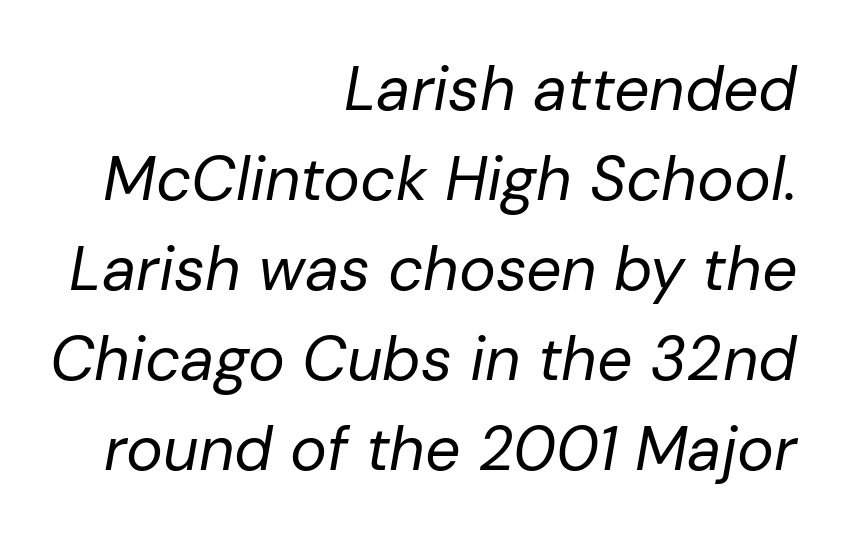
Q: Is the text bold? A: No.
Q: Is the text italic (slanted)? A: Yes, it leans right by about 10 degrees.
Q: Is the text underlined? A: No.
Q: How is the paragraph aligned? A: Right-aligned.
Q: Is the spacing between letters normal or unusually wide? A: Normal.
Q: Is the spacing between lines tight, normal or loose? A: Normal.
Q: Width (condensed, normal, or wide)? A: Normal.
Q: Stroke contrast? A: Low.
Q: x-height? A: Medium.
Q: Monospaced? A: No.
